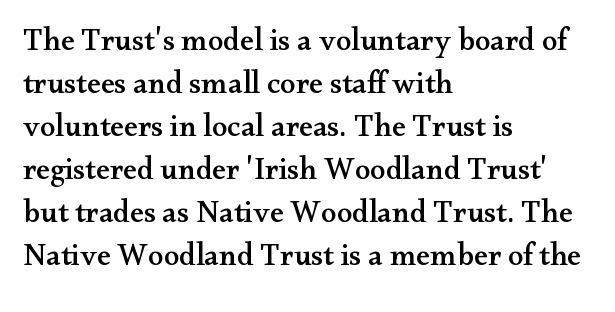
The font family rendered here belongs to the serif group. Typeset ragged right — the left edge is the straight one. There is no visible air inserted between adjacent glyphs. The letters advance in unequal steps, a hallmark of proportional type.
